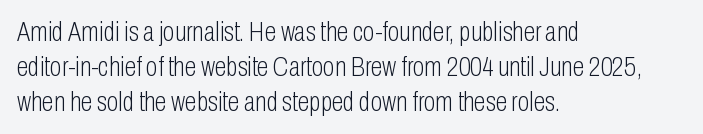
{"italic": "no", "bold": "no", "underline": "no", "align": "left", "line_spacing": "normal", "line_spacing_ratio": 1.29, "letter_spacing": "normal", "letter_spacing_em": 0.0, "glyph_px": 27}
